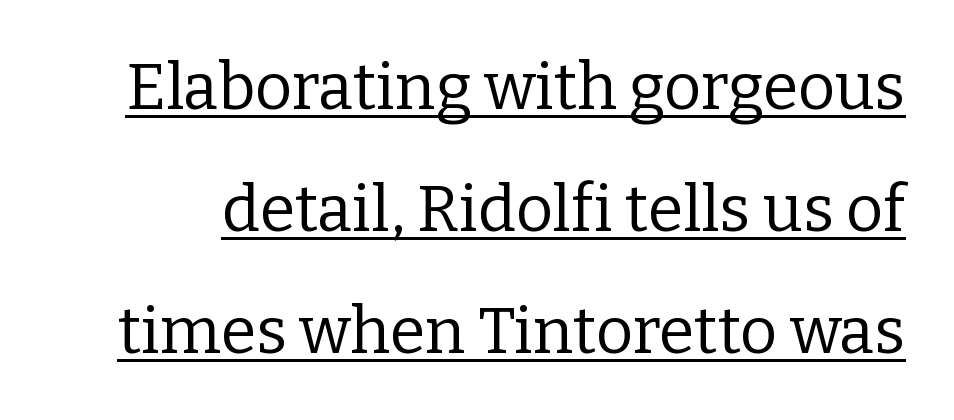
Every word sits above its own underline. These glyphs show unthickened strokes, regular width or finer. Quick note: interline space is abundant. You could not count columns in this text — the font is proportionally spaced. Rendered with straight, roman letterforms. The letters sit at their default tracking, neither squeezed nor spread.
